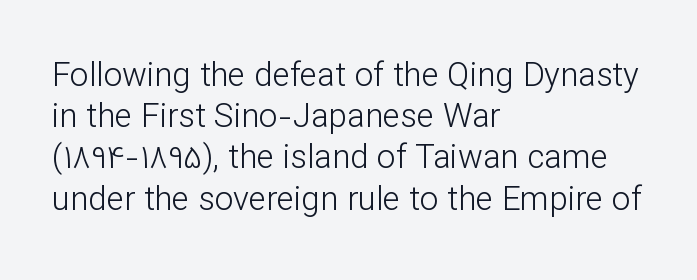
The image shows 33 px light sans-serif type, upright; set left-aligned, normal line spacing (1.25x), normal letter spacing, not underlined; low stroke contrast and a medium x-height.
